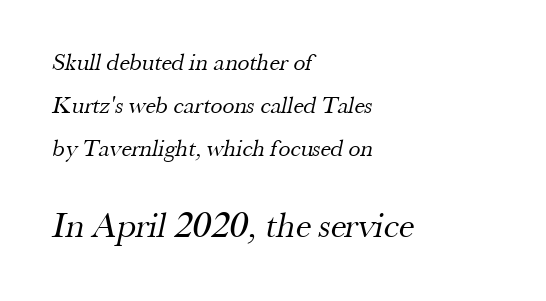
Q: Is the text bold? A: No.
Q: Is the typeface a serif or a sans-serif typeface? A: Serif.
Q: Is the text underlined? A: No.
Q: How is the paragraph aligned? A: Left-aligned.
Q: Is the spacing between letters normal or unusually wide? A: Normal.
Q: Which block of text is set in a larger size, the first (top) or the second (bottom)? A: The second (bottom) one.
Q: Width (condensed, normal, or wide)? A: Normal.
Q: Stroke contrast? A: Medium.
Q: x-height? A: Small.
Q: Monospaced? A: No.
